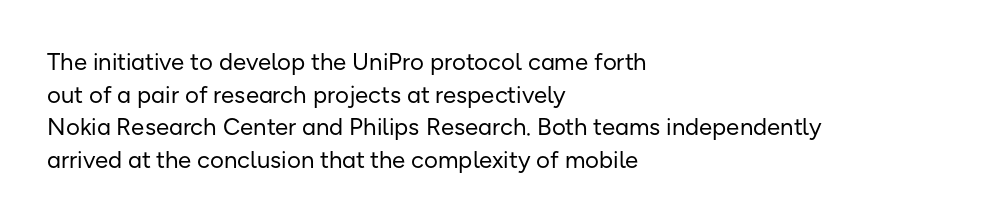
Q: Is the text bold? A: No.
Q: Is the text italic (slanted)? A: No, it is upright.
Q: Is the text underlined? A: No.
Q: How is the paragraph aligned? A: Left-aligned.
Q: Is the spacing between letters normal or unusually wide? A: Normal.
Q: Is the spacing between lines tight, normal or loose? A: Normal.
